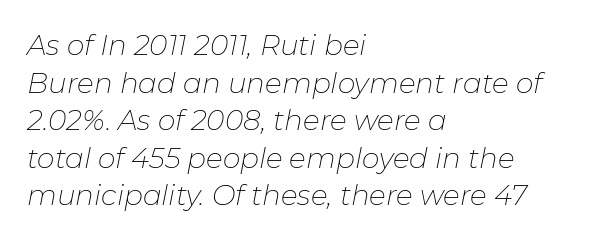
{"italic": "yes", "lean": "right", "slant_degrees": 11, "bold": "no", "weight": "thin", "width": "normal", "stroke_contrast": "low", "x_height": "medium", "monospaced": "no", "underline": "no", "align": "left", "line_spacing": "normal", "line_spacing_ratio": 1.34, "letter_spacing": "normal", "letter_spacing_em": 0.0, "glyph_px": 28}
